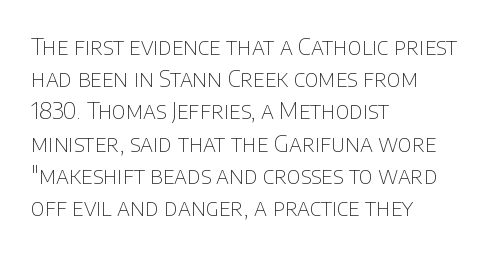
The image shows 23 px text type, upright; set left-aligned, normal line spacing (1.4x), normal letter spacing, not underlined.
